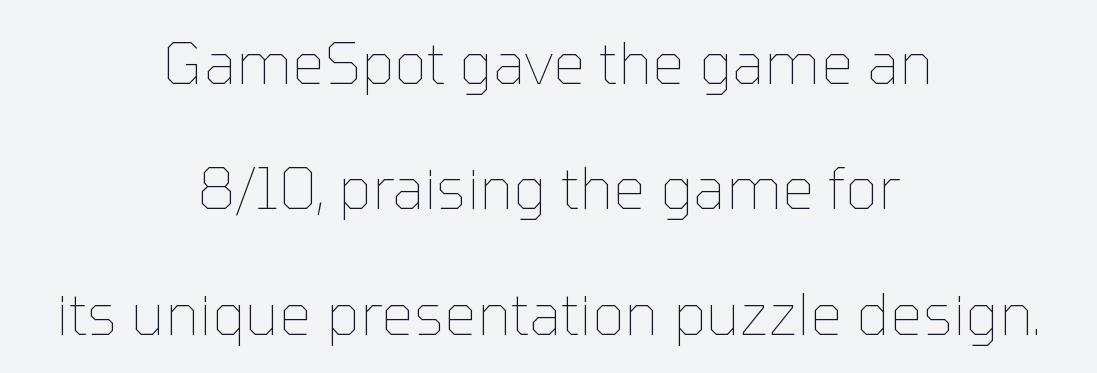
Q: Is the text bold? A: No.
Q: Is the text italic (slanted)? A: No, it is upright.
Q: Is the text underlined? A: No.
Q: How is the paragraph aligned? A: Centered.
Q: Is the spacing between letters normal or unusually wide? A: Normal.
Q: Is the spacing between lines tight, normal or loose? A: Loose.
Q: Width (condensed, normal, or wide)? A: Normal.
Q: Stroke contrast? A: Low.
Q: x-height? A: Medium.
Q: Monospaced? A: No.
